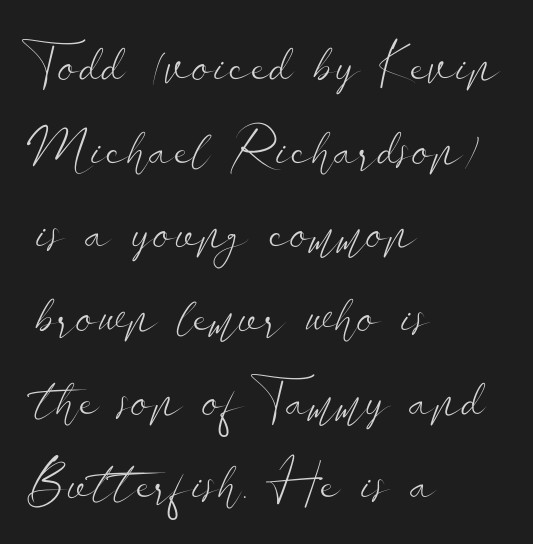
The image shows 54 px light, wide sans-serif type; set left-aligned, normal line spacing (1.55x), normal letter spacing, not underlined; low stroke contrast and a small x-height.
